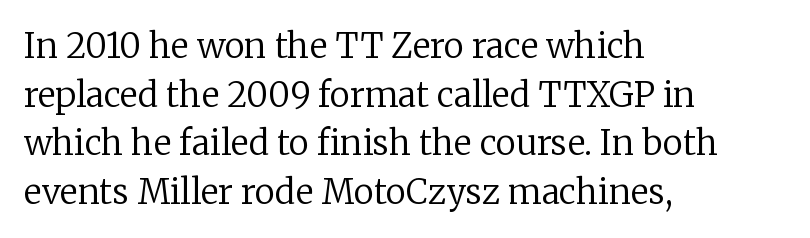
The image shows 34 px regular-weight serif type, upright; set left-aligned, normal line spacing (1.43x), normal letter spacing, not underlined; low stroke contrast and a medium x-height.
